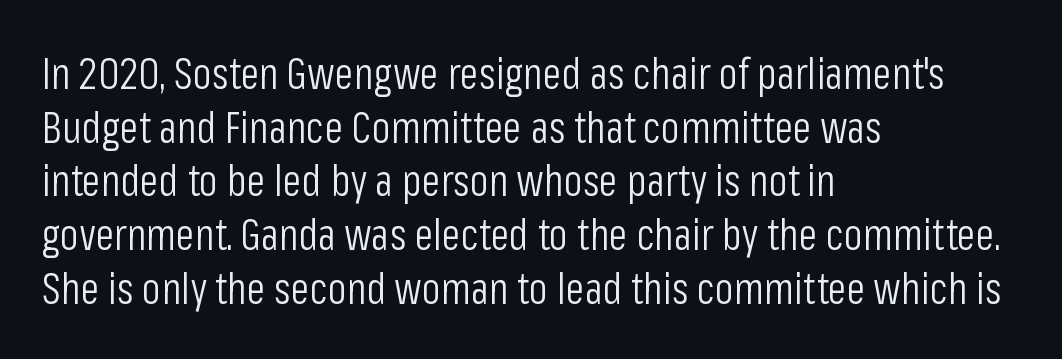
The image shows 43 px light, condensed sans-serif type, upright; set left-aligned, normal line spacing (1.25x), normal letter spacing, not underlined; low stroke contrast and a medium x-height.
